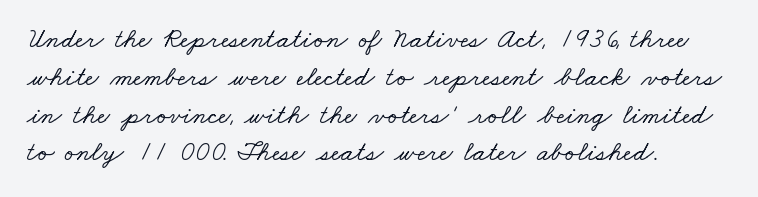
Does the copy run flush right? No — it runs flush left. The vertical gap from one line to the next is medium. This rendering leaves character spacing at its baseline value. Only glyphs here, with clear space below each row.
